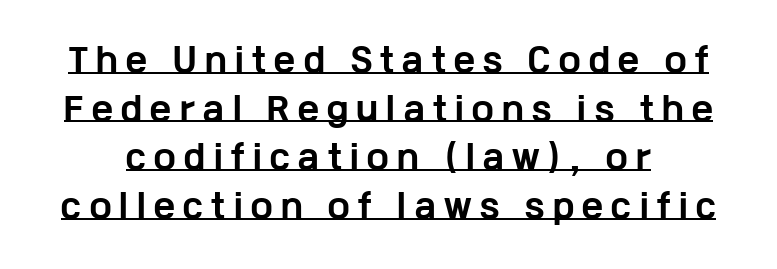
Q: Is the text bold? A: Yes.
Q: Is the text italic (slanted)? A: No, it is upright.
Q: Is the typeface a serif or a sans-serif typeface? A: Sans-serif.
Q: Is the text underlined? A: Yes.
Q: Is the spacing between letters normal or unusually wide? A: Unusually wide.
Q: Is the spacing between lines tight, normal or loose? A: Normal.
Q: Width (condensed, normal, or wide)? A: Wide.
Q: Stroke contrast? A: Low.
Q: x-height? A: Medium.
Q: Monospaced? A: No.
